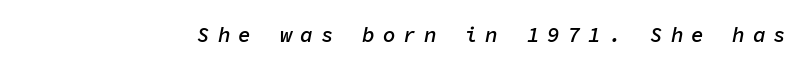
In terms of weight, the rendering is demibold, just under bold. The area under the type is left untouched. Spacing between characters has been opened up far beyond the box default. If you drew a line through each stem, it would be angled.
